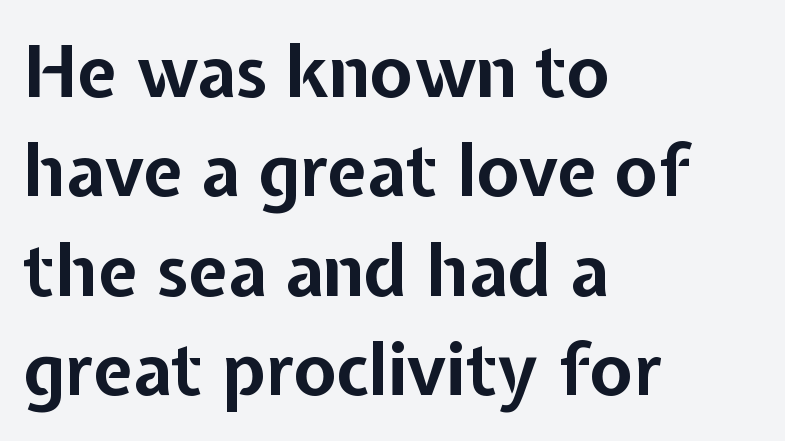
The image shows 71 px bold sans-serif type, upright; set left-aligned, normal line spacing (1.4x), normal letter spacing, not underlined; low stroke contrast and a medium x-height.
